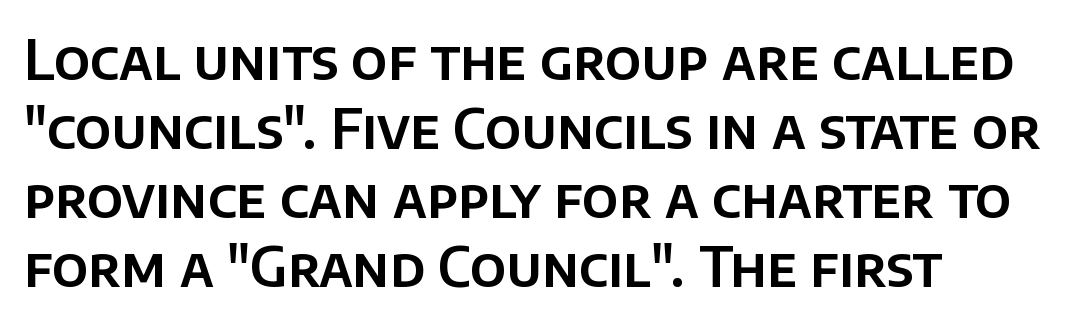
{"serif": "no", "italic": "no", "width": "normal", "stroke_contrast": "low", "x_height": "large", "monospaced": "no", "underline": "no", "align": "left", "line_spacing": "normal", "line_spacing_ratio": 1.28, "letter_spacing": "normal", "letter_spacing_em": 0.0, "glyph_px": 54}
